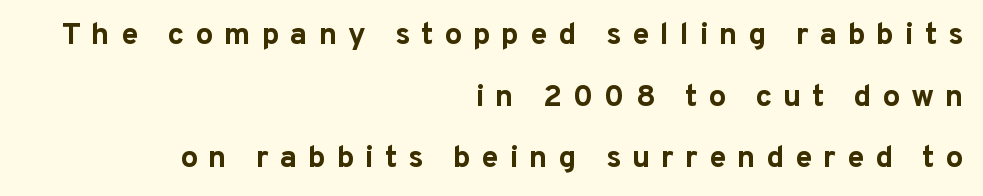
Note the varied advance widths — an 'i' is clearly narrower than an 'm'. Does the weight exceed regular? Yes, all the way to bold. Unlike italic type, these characters show no tilt at all. This sample trades compactness for vertical openness between lines.
